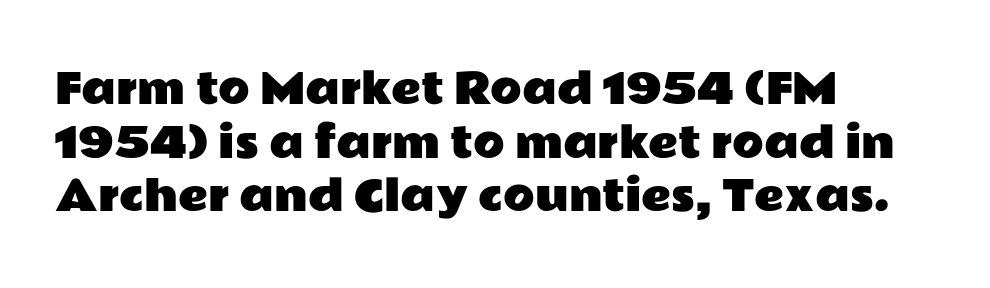
Evenly set lines give the paragraph a standard silhouette. Classification — sans serif. Does extra space separate the letters? No, they use regular spacing. The string is rendered with underlining switched off. Style check: upright.
